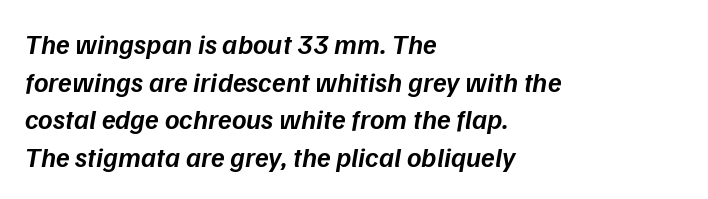
{"italic": "yes", "lean": "right", "slant_degrees": 9, "bold": "semi", "weight": "semibold", "width": "normal", "stroke_contrast": "low", "x_height": "medium", "monospaced": "no", "underline": "no", "align": "left", "line_spacing": "normal", "line_spacing_ratio": 1.34, "letter_spacing": "normal", "letter_spacing_em": 0.0, "glyph_px": 28}
